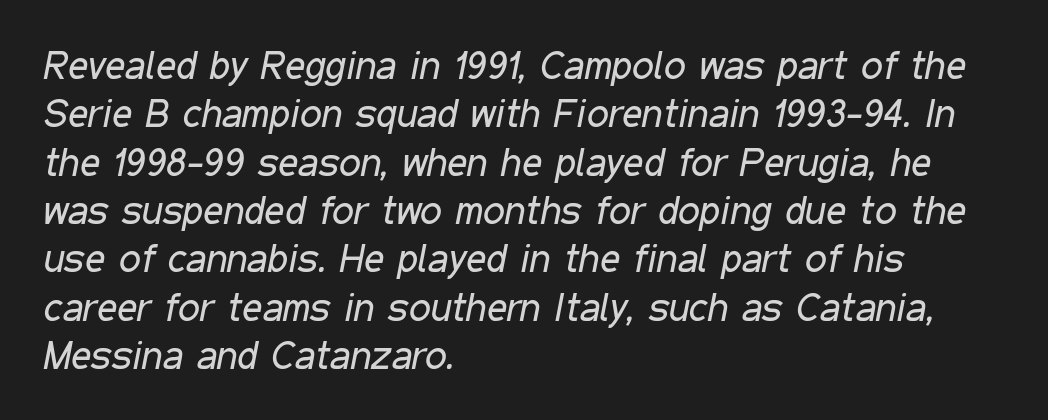
The image shows 39 px regular-weight, condensed type, italic (leaning right); set left-aligned, line spacing 1.24x, normal letter spacing, not underlined; low stroke contrast and a medium x-height.
